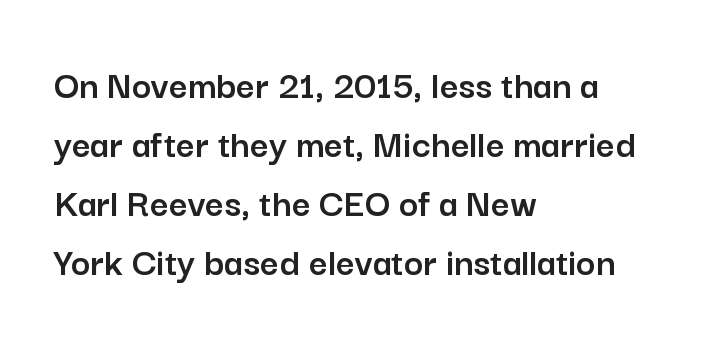
The image shows 41 px sans-serif type, upright; set left-aligned, normal line spacing (1.44x), normal letter spacing, not underlined; low stroke contrast and a medium x-height.
